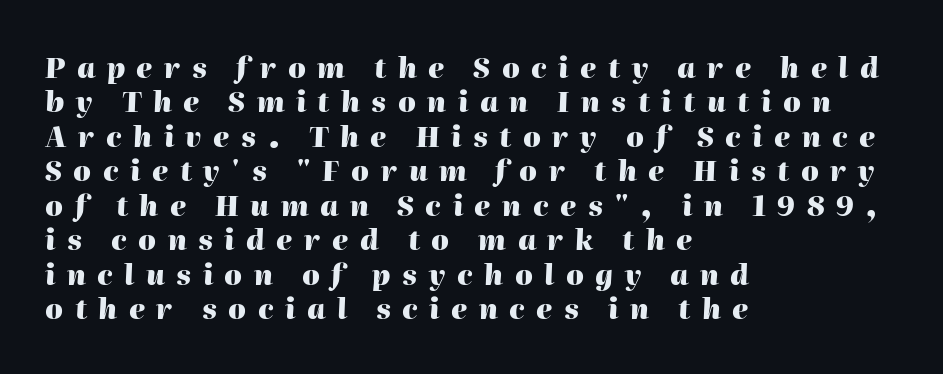
If you drew a ruler down the left edge, every line would touch it. Nobody drew a line under any word here. The font's italic variant was chosen for this text. The gaps between neighbouring characters are conspicuously large.
